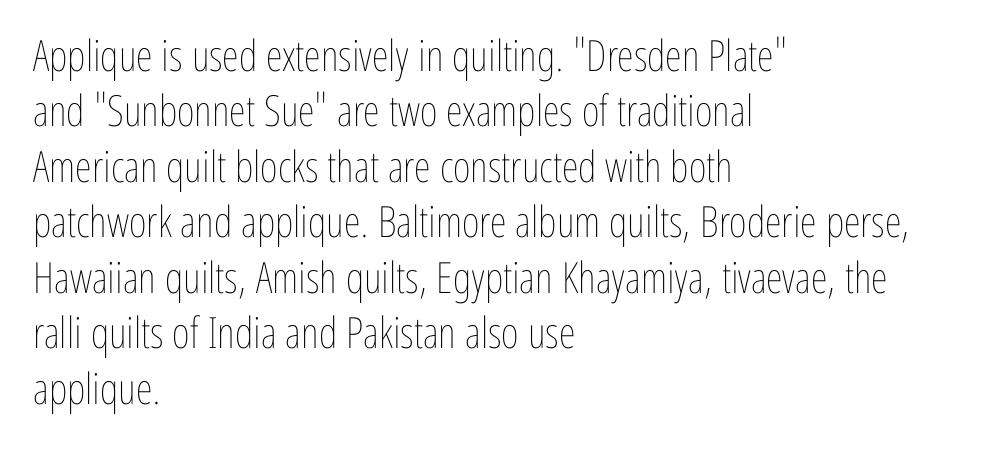
The image shows 43 px thin, condensed type, upright; set left-aligned, normal line spacing (1.29x), normal letter spacing, not underlined; low stroke contrast and a medium x-height.
